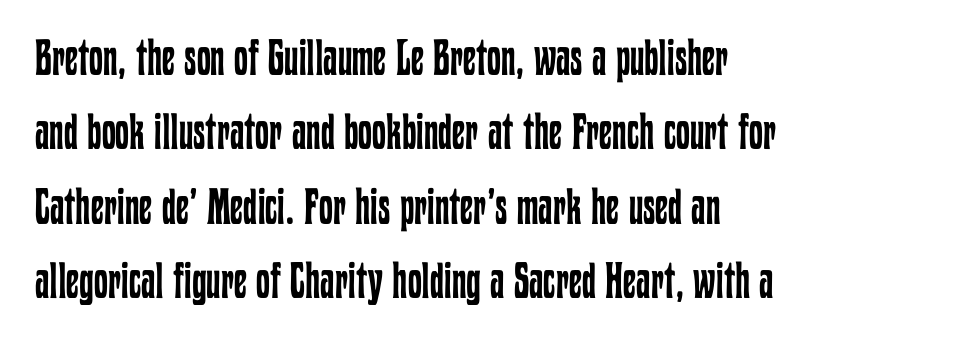
{"italic": "no", "bold": "no", "weight": "regular", "width": "condensed", "stroke_contrast": "low", "x_height": "medium", "monospaced": "no", "underline": "no", "align": "left", "line_spacing": "normal", "line_spacing_ratio": 1.49, "letter_spacing": "normal", "letter_spacing_em": 0.0, "glyph_px": 50}
